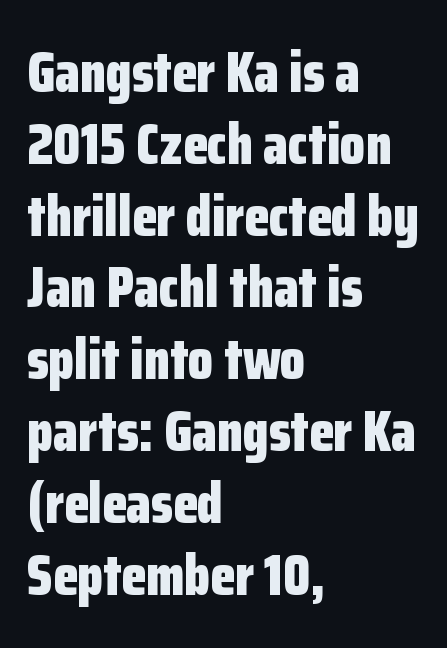
The image shows 57 px bold, condensed sans-serif type, upright; set left-aligned, normal line spacing (1.26x), normal letter spacing, not underlined; low stroke contrast and a medium x-height.
